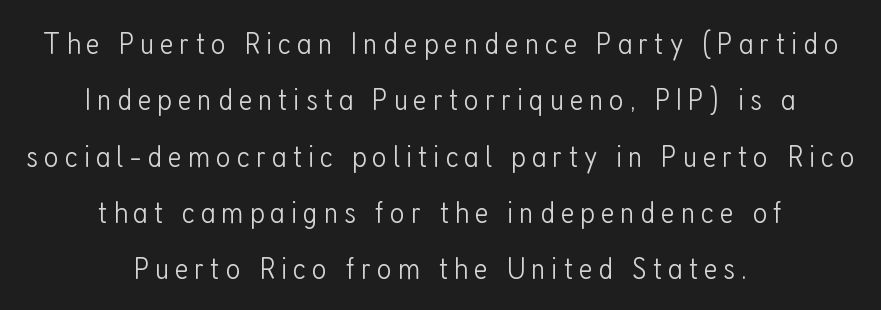
Q: Is the text bold? A: No.
Q: Is the text italic (slanted)? A: No, it is upright.
Q: Is the typeface a serif or a sans-serif typeface? A: Sans-serif.
Q: Is the text underlined? A: No.
Q: How is the paragraph aligned? A: Centered.
Q: Width (condensed, normal, or wide)? A: Condensed.
Q: Stroke contrast? A: Low.
Q: x-height? A: Medium.
Q: Monospaced? A: No.
